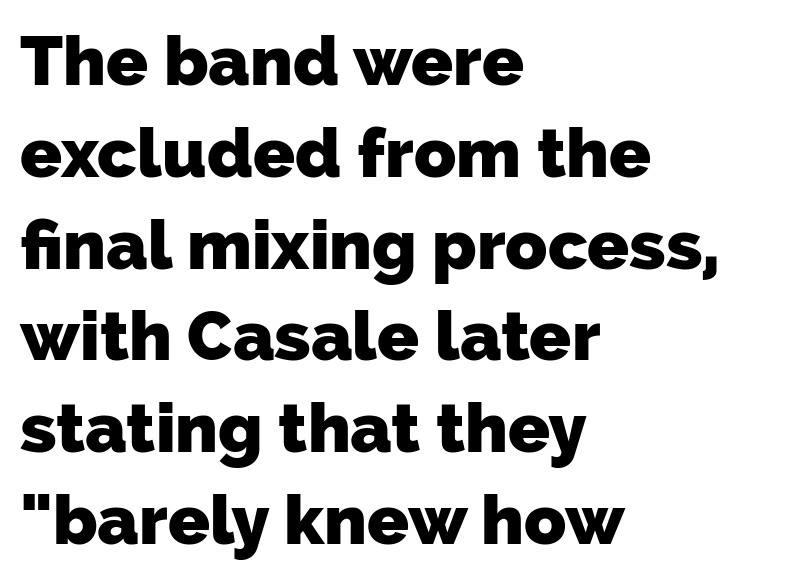
{"serif": "no", "bold": "yes", "weight": "heavy", "width": "normal", "stroke_contrast": "low", "x_height": "medium", "monospaced": "no", "underline": "no", "align": "left", "line_spacing": "normal", "line_spacing_ratio": 1.33, "letter_spacing": "normal", "letter_spacing_em": 0.0, "glyph_px": 69}
